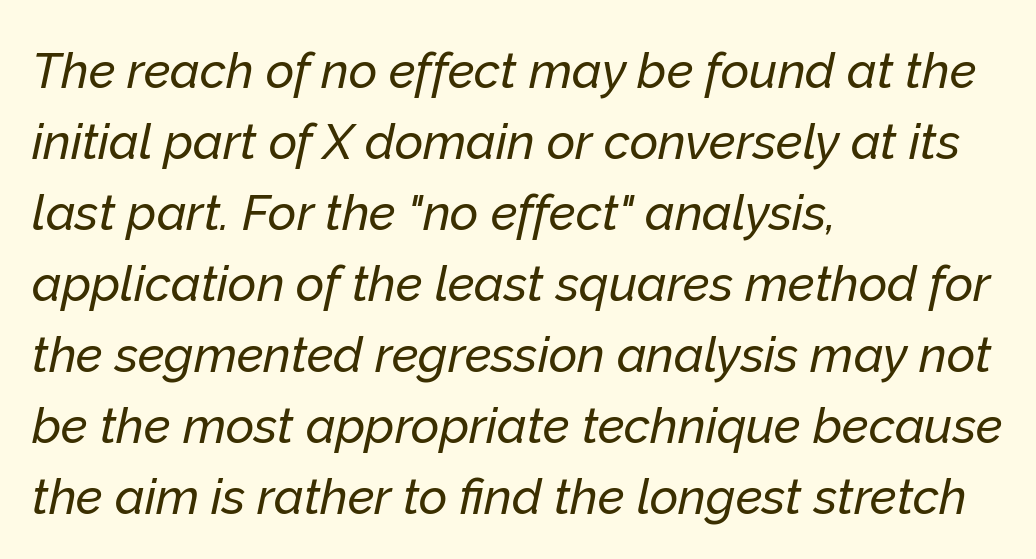
Reading down the column, the eye jumps a familiar distance to each next line. The rag falls on the right side of this text block. What stands out about the letter spacing? Nothing — it is the standard amount. The specimen reads as italic at a glance. Varying glyph widths throughout — classic text-font behaviour.
